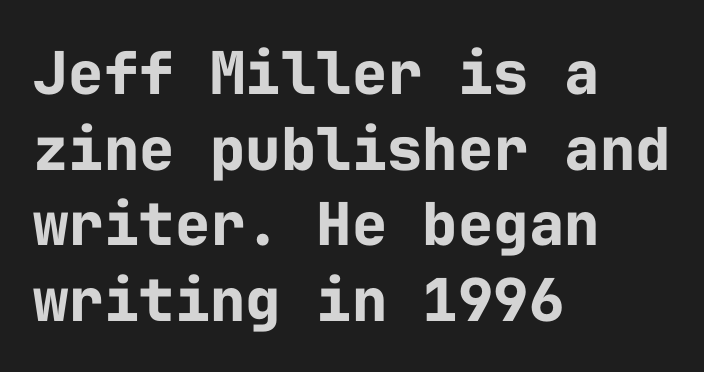
Q: Is the text bold? A: Yes.
Q: Is the text italic (slanted)? A: No, it is upright.
Q: Is the typeface a serif or a sans-serif typeface? A: Sans-serif.
Q: Is the text underlined? A: No.
Q: How is the paragraph aligned? A: Left-aligned.
Q: Is the spacing between letters normal or unusually wide? A: Normal.
Q: Is the spacing between lines tight, normal or loose? A: Normal.
Q: Width (condensed, normal, or wide)? A: Normal.
Q: Stroke contrast? A: Low.
Q: x-height? A: Medium.
Q: Monospaced? A: Yes.
